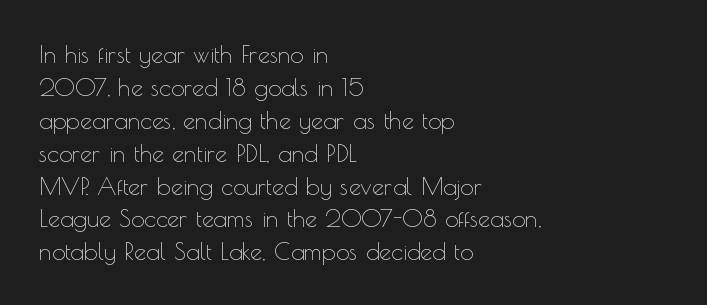
These lines stack with their left ends in a neat column. Letters rest on an invisible, unmarked baseline. The lines sit at an ordinary, default distance from one another. The type sits square on the baseline with zero lean. No letter is thick-stroked: the sample isn't bold. Default kerning and tracking; the words read as compact shapes.
